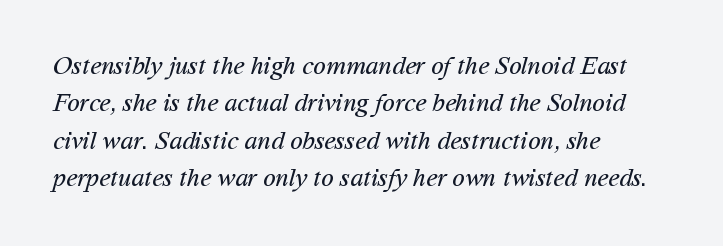
Q: Is the text bold? A: No.
Q: Is the text underlined? A: No.
Q: How is the paragraph aligned? A: Left-aligned.
Q: Is the spacing between letters normal or unusually wide? A: Normal.
Q: Is the spacing between lines tight, normal or loose? A: Normal.
